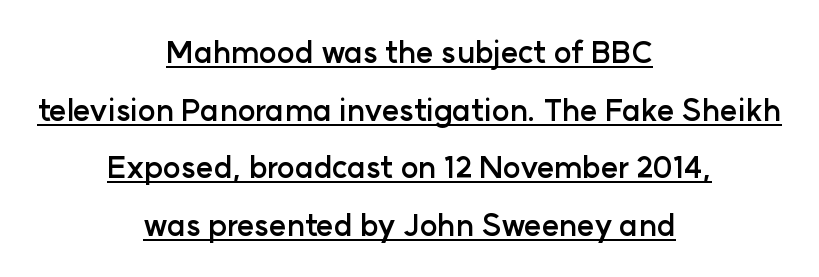
{"serif": "no", "italic": "no", "bold": "yes", "weight": "semibold", "width": "normal", "stroke_contrast": "low", "x_height": "medium", "monospaced": "no", "underline": "yes", "align": "center", "line_spacing": "loose", "line_spacing_ratio": 1.92, "letter_spacing": "normal", "letter_spacing_em": 0.0, "glyph_px": 30}
